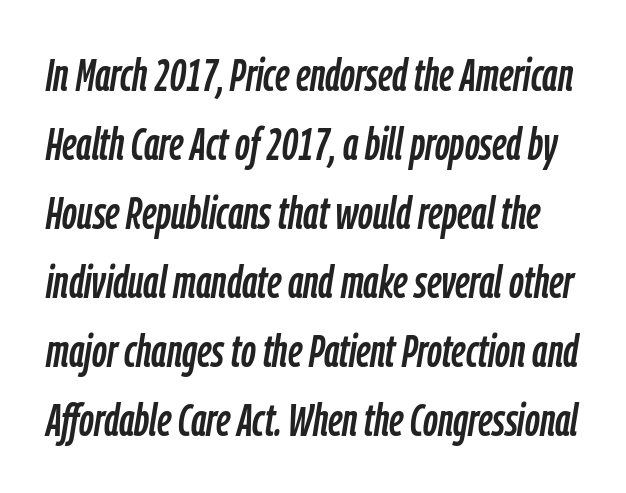
{"italic": "yes", "lean": "right", "slant_degrees": 9, "width": "condensed", "stroke_contrast": "low", "x_height": "medium", "monospaced": "no", "underline": "no", "line_spacing": "normal", "line_spacing_ratio": 1.5, "letter_spacing": "normal", "letter_spacing_em": 0.0, "glyph_px": 46}
